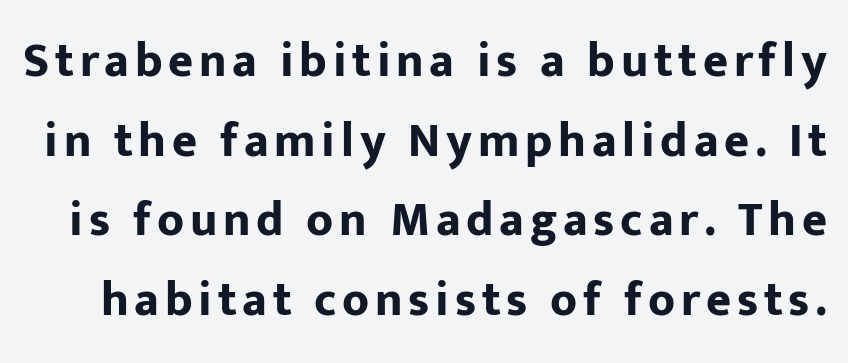
{"serif": "no", "italic": "no", "bold": "yes", "weight": "bold", "width": "normal", "stroke_contrast": "low", "x_height": "medium", "monospaced": "no", "underline": "no", "line_spacing": "normal", "line_spacing_ratio": 1.66, "glyph_px": 48}
